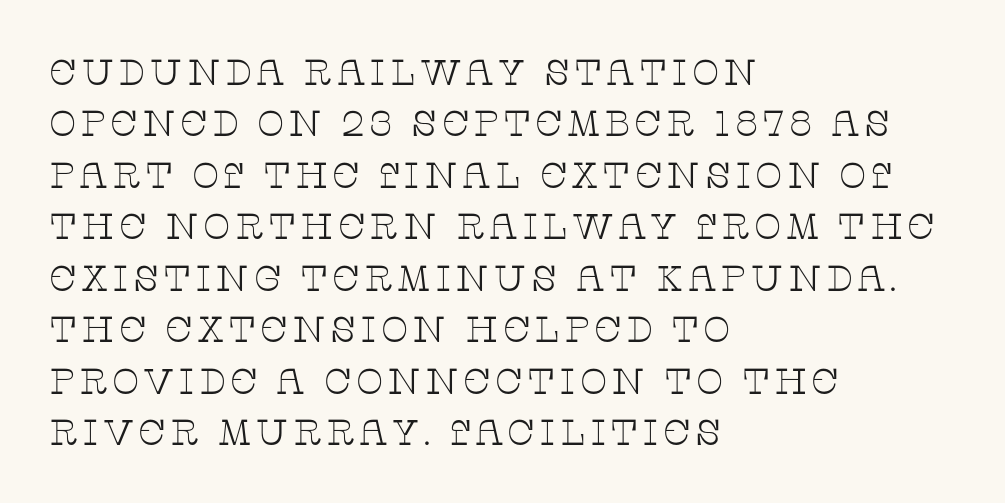
{"serif": "yes", "italic": "no", "bold": "no", "weight": "thin", "width": "wide", "stroke_contrast": "low", "x_height": "large", "monospaced": "no", "underline": "no", "align": "left", "line_spacing": "normal", "line_spacing_ratio": 1.43, "glyph_px": 36}
